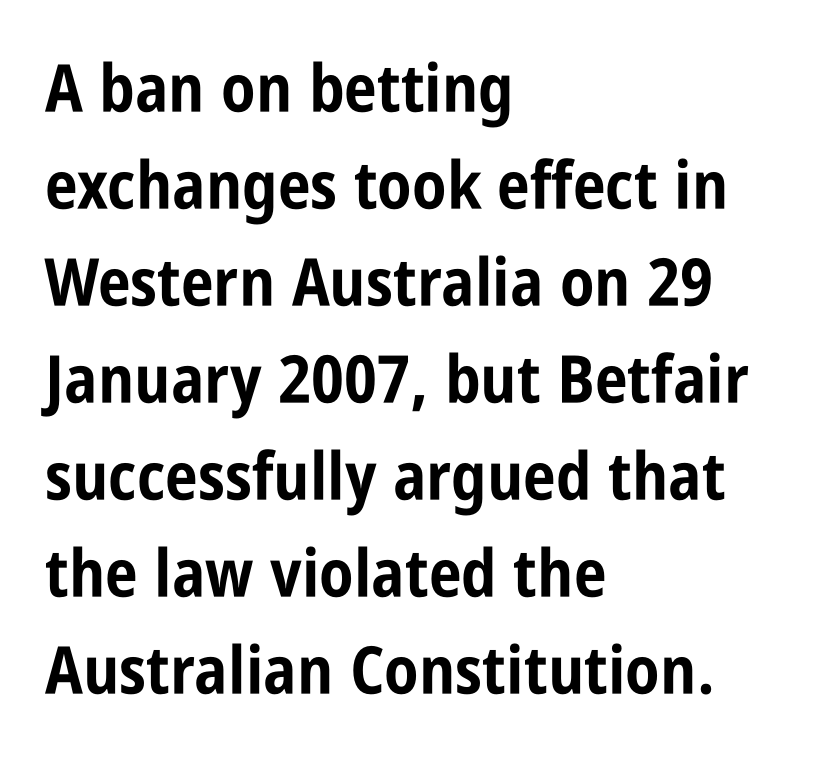
Q: Is the text bold? A: Yes.
Q: Is the text italic (slanted)? A: No, it is upright.
Q: Is the typeface a serif or a sans-serif typeface? A: Sans-serif.
Q: Is the text underlined? A: No.
Q: How is the paragraph aligned? A: Left-aligned.
Q: Is the spacing between letters normal or unusually wide? A: Normal.
Q: Is the spacing between lines tight, normal or loose? A: Normal.
Q: Width (condensed, normal, or wide)? A: Condensed.
Q: Stroke contrast? A: Low.
Q: x-height? A: Large.
Q: Monospaced? A: No.
